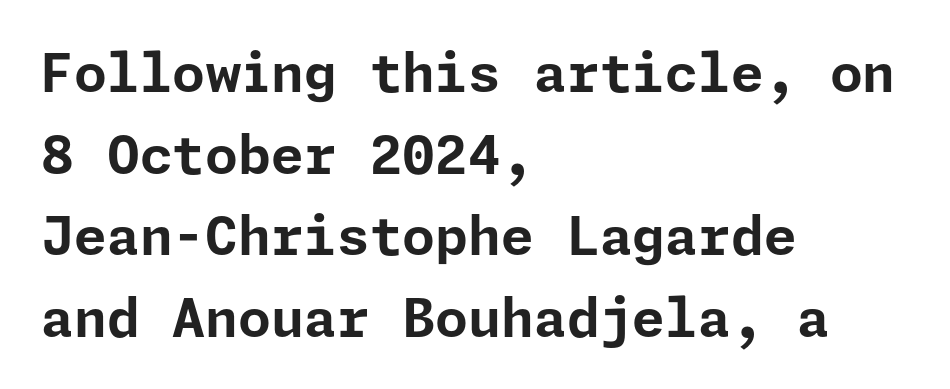
Every letter is thick-stroked: bold, no question. Every character sits straight up, as roman type does. The typesetter chose a ragged-right arrangement here. The letterforms sit shoulder to shoulder at normal distance.
